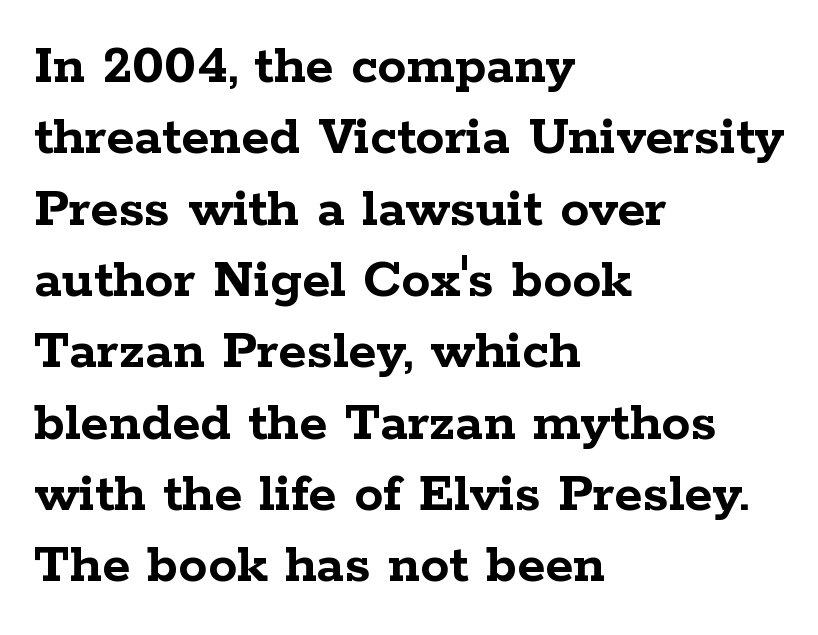
The baseline area is clear. Unlike a clean sans, this face finishes its strokes with serifs. Notice how thick the strokes are: this is what a full bold looks like. You can tell it's not italic because the verticals are truly vertical. Spacing verdict: proportional, widths tailored to each character. Is the letter spacing exaggerated? No — it looks like the ordinary default.
